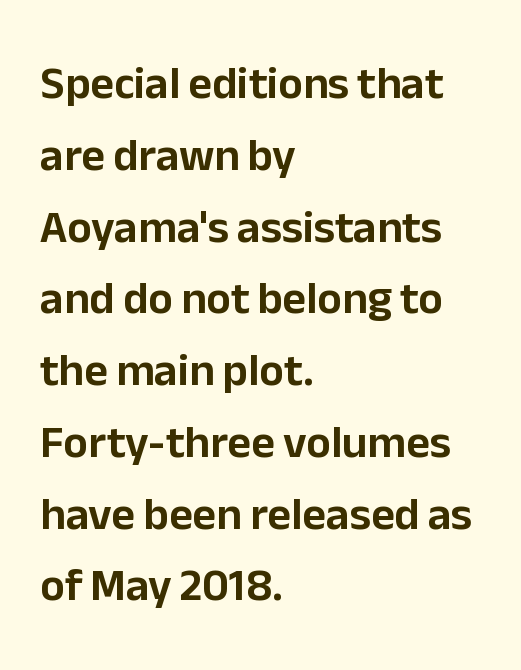
The passage shown is typeset with a sans-serif family. Tracking value appears to be zero — textbook default spacing. The lettering holds an erect, upright posture throughout. Vertically, the passage feels balanced, rows spaced as you'd expect. Descender tails drop into unmarked territory. Each line starts at the same left margin while the right side varies.
